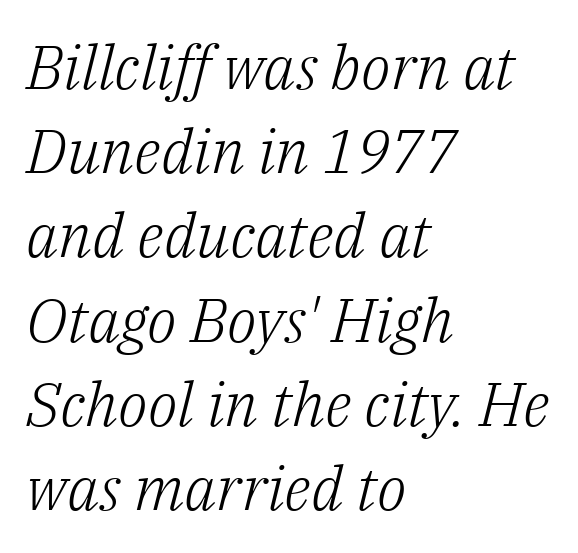
The font's italic variant was chosen for this text. The zone under the glyphs is completely vacant. Think of a printed novel: that variable character pitch is what you see here. Caption: standard tracking, unaltered. Reading down the column, the eye jumps a familiar distance to each next line. Heft: none added — not bold.
